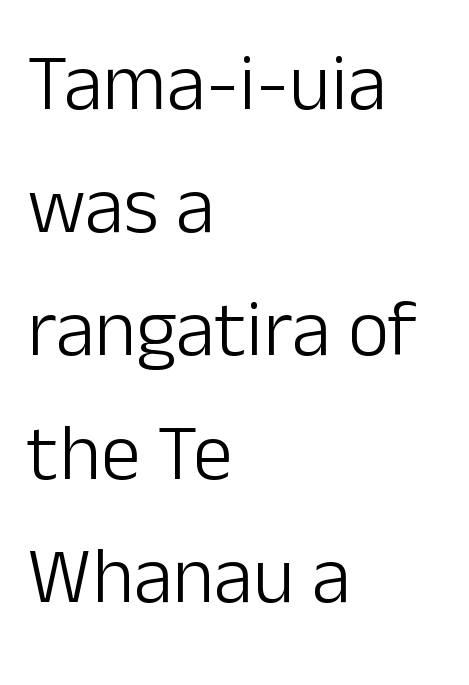
{"serif": "no", "italic": "no", "bold": "no", "weight": "light", "width": "normal", "stroke_contrast": "low", "x_height": "medium", "monospaced": "no", "underline": "no", "align": "left", "line_spacing": "normal", "line_spacing_ratio": 1.54, "letter_spacing": "normal", "letter_spacing_em": 0.0, "glyph_px": 80}
